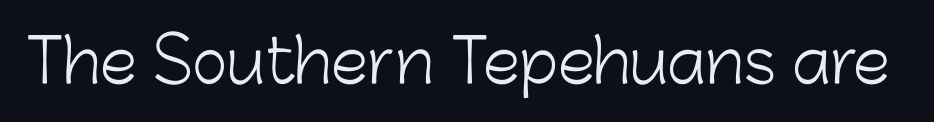
The image shows 60 px light sans-serif type, upright; set normal letter spacing, not underlined; low stroke contrast and a medium x-height.
